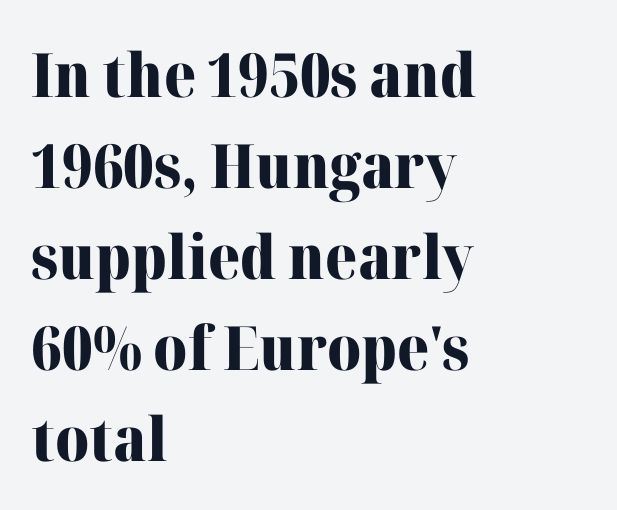
{"serif": "yes", "italic": "no", "bold": "yes", "weight": "heavy", "width": "normal", "stroke_contrast": "high", "x_height": "medium", "monospaced": "no", "underline": "no", "align": "left", "line_spacing": "normal", "line_spacing_ratio": 1.49, "letter_spacing": "normal", "letter_spacing_em": 0.0, "glyph_px": 61}
